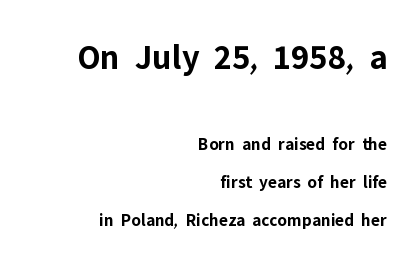
A typesetter would call this proportional, since set widths differ per character. Bigger letters appear in the top chunk; the bottom chunk is reduced. In terms of weight, the rendering is a true, heavy bold. Just letters on the line, the space beneath them empty. Each line ends at the same right margin while the left side varies. Letterform terminals end flat and unadorned throughout the passage.
